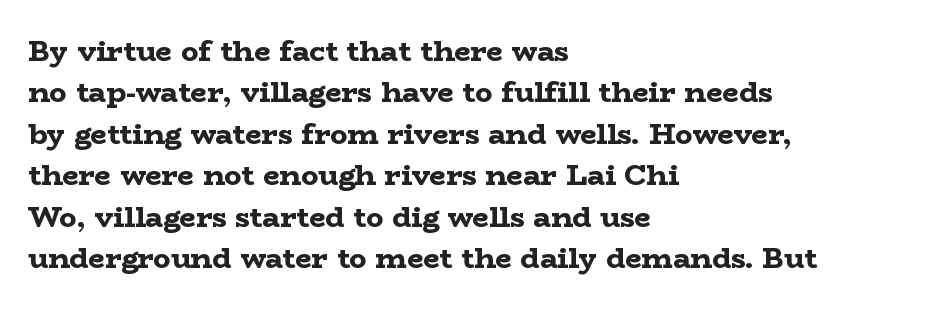
{"serif": "yes", "italic": "no", "bold": "yes", "weight": "bold", "width": "wide", "stroke_contrast": "low", "x_height": "medium", "monospaced": "no", "underline": "no", "align": "left", "line_spacing": "normal", "line_spacing_ratio": 1.43, "letter_spacing": "normal", "letter_spacing_em": 0.0, "glyph_px": 29}
